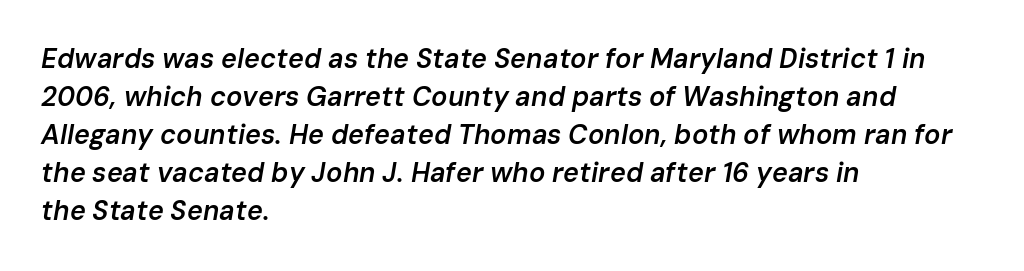
Q: Is the text bold? A: Semi-bold.
Q: Is the text italic (slanted)? A: Yes, it leans right by about 10 degrees.
Q: Is the text underlined? A: No.
Q: How is the paragraph aligned? A: Left-aligned.
Q: Is the spacing between letters normal or unusually wide? A: Normal.
Q: Is the spacing between lines tight, normal or loose? A: Normal.
